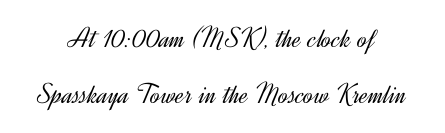
{"serif": "no", "bold": "no", "weight": "light", "width": "normal", "x_height": "small", "monospaced": "no", "underline": "no", "line_spacing": "loose", "line_spacing_ratio": 1.92, "letter_spacing": "normal", "letter_spacing_em": 0.0, "glyph_px": 29}
